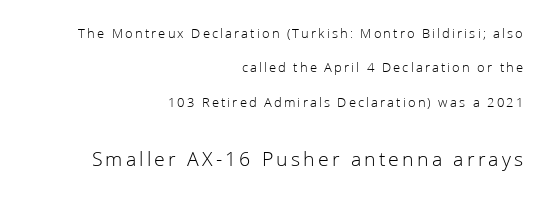
{"italic": "no", "bold": "no", "underline": "no", "align": "right", "line_spacing": "loose", "line_spacing_ratio": 2.46, "larger_block": "second", "size_ratio": 1.5, "glyph_px": 21}
